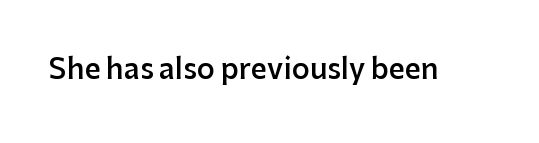
A bit beefed up — I'd call it semibold rather than bold. Look at the tracking — it's just the regular setting, nothing added. The space beneath each line is pristine and unruled. Varying glyph widths throughout — classic text-font behaviour. Typographically, this falls in the sans-serif category.
